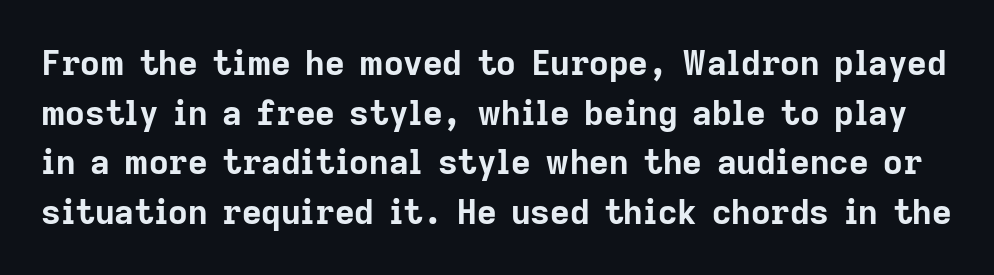
Q: Is the text bold? A: Yes.
Q: Is the text italic (slanted)? A: No, it is upright.
Q: Is the typeface a serif or a sans-serif typeface? A: Sans-serif.
Q: Is the text underlined? A: No.
Q: Is the spacing between letters normal or unusually wide? A: Normal.
Q: Is the spacing between lines tight, normal or loose? A: Normal.
Q: Width (condensed, normal, or wide)? A: Normal.
Q: Stroke contrast? A: Low.
Q: x-height? A: Medium.
Q: Monospaced? A: No.
